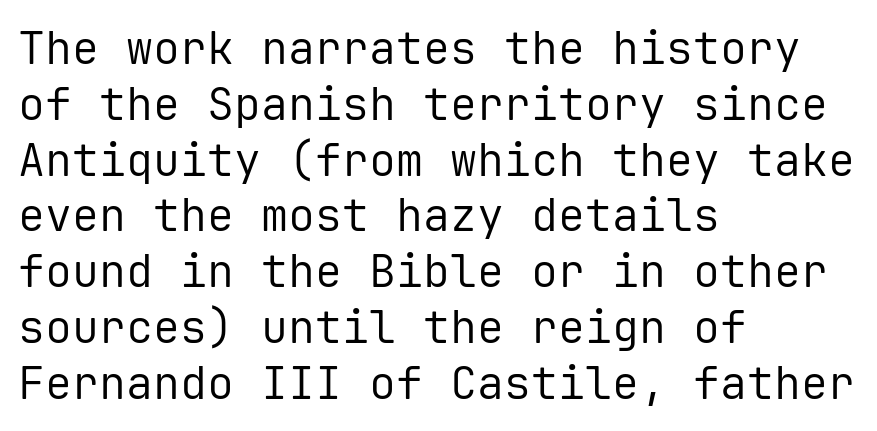
Horizontal alignment here is leftward, the default for most running prose. The letters sit at their default tracking, neither squeezed nor spread. Stem width sits at or under what a default text font uses. Anything drawn beneath the words? Only blank space. Characters remain perfectly vertical along every line.
